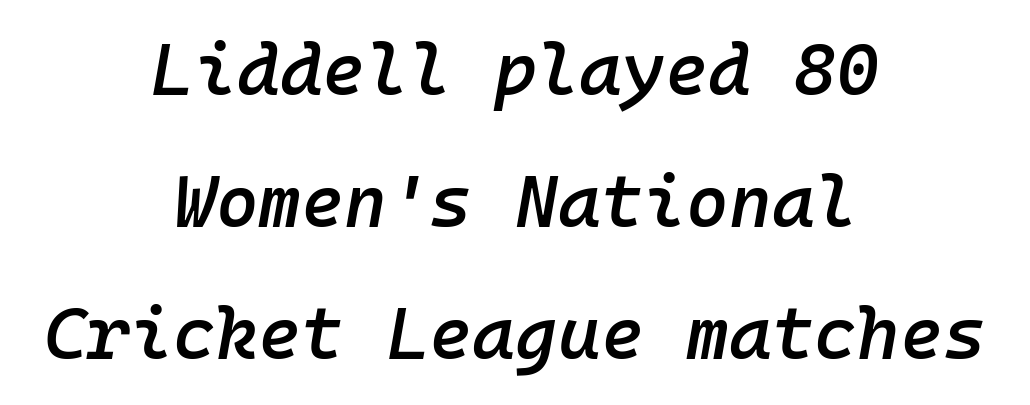
{"italic": "yes", "lean": "right", "slant_degrees": 10, "bold": "semi", "weight": "semibold", "width": "normal", "stroke_contrast": "low", "x_height": "medium", "monospaced": "yes", "underline": "no", "align": "center", "line_spacing_ratio": 1.81, "letter_spacing": "normal", "letter_spacing_em": 0.0, "glyph_px": 73}
